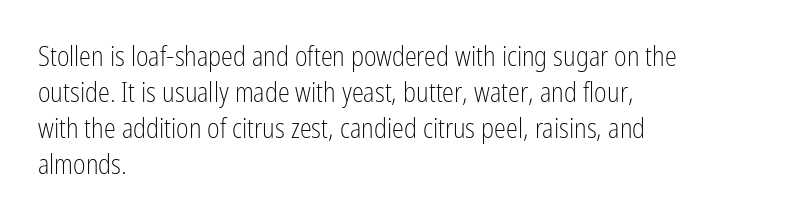
A clean baseline with only descenders dipping below it. The letters stand upright; this is a roman face. The letterforms sit shoulder to shoulder at normal distance. The compositor pushed each line to the left boundary.
